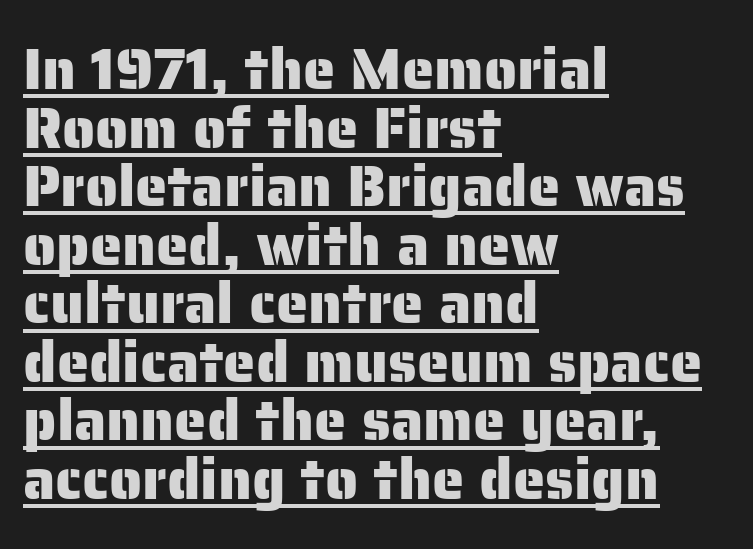
The vertical gap from one line to the next is small. Character widths vary here, with narrow letters taking less room than wide ones. A baseline rule has been typeset under these characters. Nothing unusual about the tracking: characters are spaced as the font intends. Leftover space on each line is placed entirely after the last word. The axis of the letterforms is exactly vertical.
